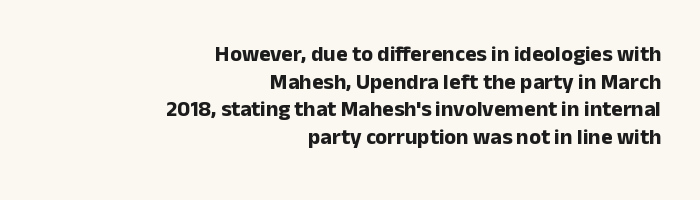
Q: Is the text bold? A: Yes.
Q: Is the text italic (slanted)? A: No, it is upright.
Q: Is the text underlined? A: No.
Q: How is the paragraph aligned? A: Right-aligned.
Q: Is the spacing between letters normal or unusually wide? A: Normal.
Q: Is the spacing between lines tight, normal or loose? A: Normal.
